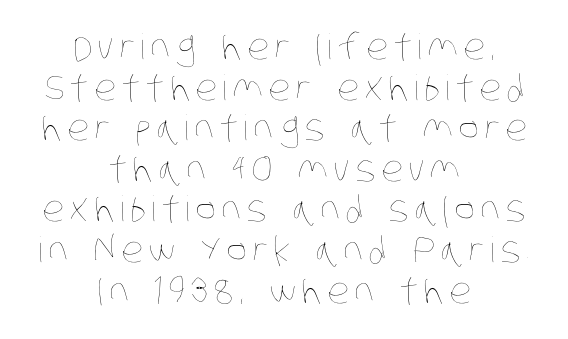
Just letters on the line, the space beneath them empty. Weight: regular or lighter. This rendering uses center alignment, leaving both contours irregular but symmetric. Proportional: the letters do not fall into vertical columns.
